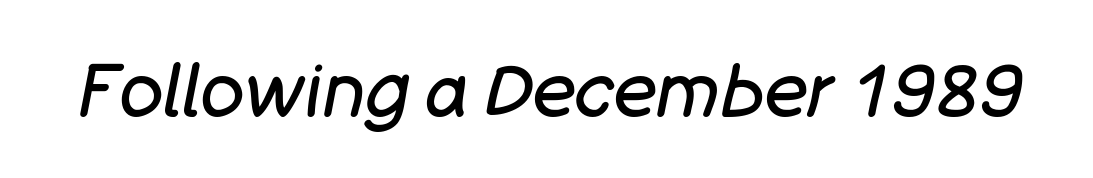
Q: Is the text bold? A: No.
Q: Is the text italic (slanted)? A: Yes, it leans right by about 11 degrees.
Q: Is the text underlined? A: No.
Q: Is the spacing between letters normal or unusually wide? A: Normal.
Q: Width (condensed, normal, or wide)? A: Normal.
Q: Stroke contrast? A: Low.
Q: x-height? A: Large.
Q: Monospaced? A: No.
